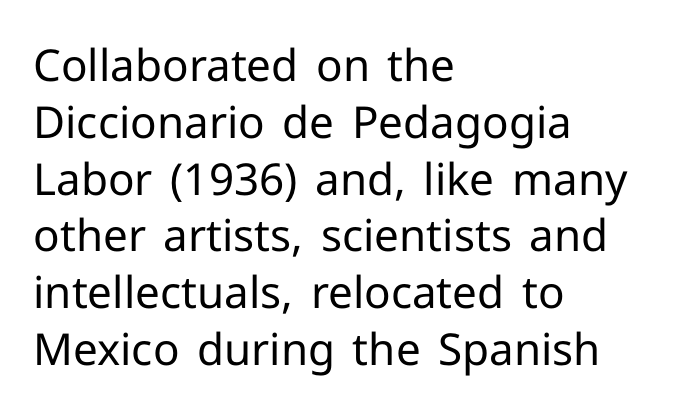
Q: Is the text bold? A: No.
Q: Is the text italic (slanted)? A: No, it is upright.
Q: Is the typeface a serif or a sans-serif typeface? A: Sans-serif.
Q: Is the text underlined? A: No.
Q: How is the paragraph aligned? A: Left-aligned.
Q: Is the spacing between letters normal or unusually wide? A: Normal.
Q: Is the spacing between lines tight, normal or loose? A: Normal.
Q: Width (condensed, normal, or wide)? A: Normal.
Q: Stroke contrast? A: Low.
Q: x-height? A: Medium.
Q: Monospaced? A: No.
